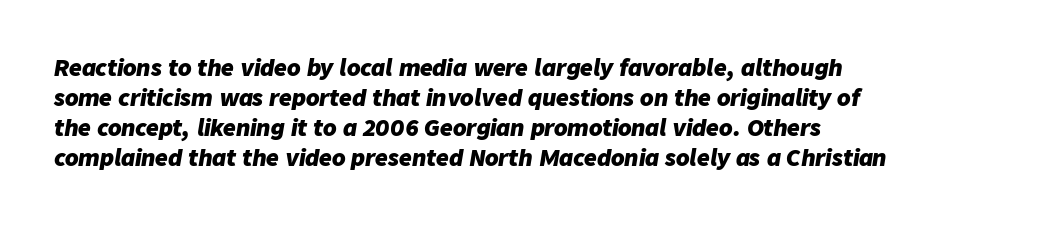
The image shows 22 px bold type, italic (leaning right); set left-aligned, normal line spacing (1.36x), normal letter spacing, not underlined.
